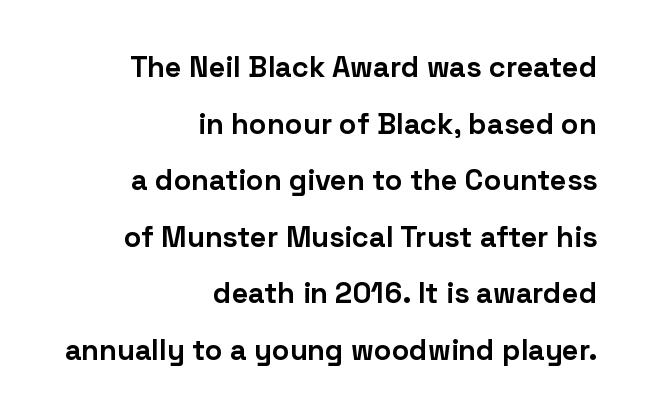
The image shows 29 px bold sans-serif type, upright; set right-aligned, loose line spacing (1.95x), normal letter spacing, not underlined; low stroke contrast and a medium x-height.
